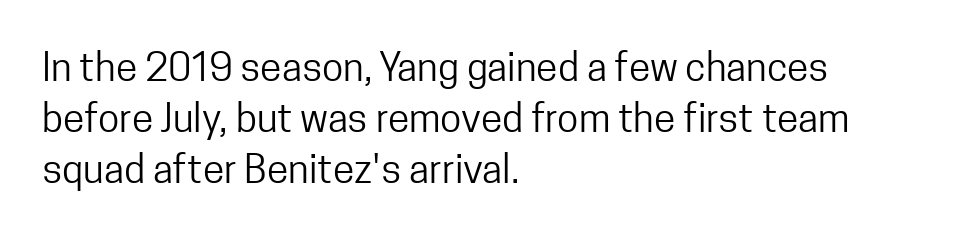
{"serif": "no", "italic": "no", "bold": "no", "weight": "regular", "width": "condensed", "stroke_contrast": "low", "x_height": "medium", "monospaced": "no", "underline": "no", "align": "left", "line_spacing": "normal", "line_spacing_ratio": 1.31, "letter_spacing": "normal", "letter_spacing_em": 0.0, "glyph_px": 39}
